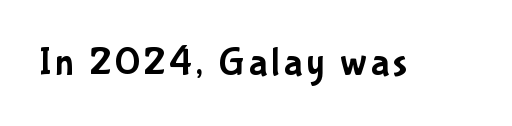
Q: Is the text italic (slanted)? A: No, it is upright.
Q: Is the typeface a serif or a sans-serif typeface? A: Sans-serif.
Q: Is the text underlined? A: No.
Q: Width (condensed, normal, or wide)? A: Condensed.
Q: Stroke contrast? A: Low.
Q: x-height? A: Medium.
Q: Monospaced? A: No.
